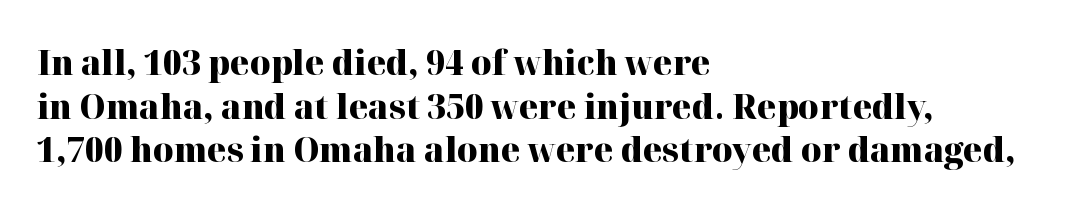
The face used here is rendered with its standard letterfit. Nope, not italic — everything's standing straight. A typesetter would call this leading conventional body-copy spacing. Little horizontal feet cap the strokes, marking this as serif type.
